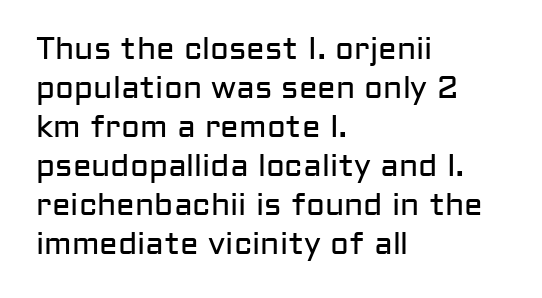
Q: Is the text bold? A: No.
Q: Is the text italic (slanted)? A: No, it is upright.
Q: Is the typeface a serif or a sans-serif typeface? A: Sans-serif.
Q: Is the text underlined? A: No.
Q: How is the paragraph aligned? A: Left-aligned.
Q: Is the spacing between letters normal or unusually wide? A: Normal.
Q: Is the spacing between lines tight, normal or loose? A: Normal.
Q: Width (condensed, normal, or wide)? A: Normal.
Q: Stroke contrast? A: Low.
Q: x-height? A: Medium.
Q: Monospaced? A: No.
